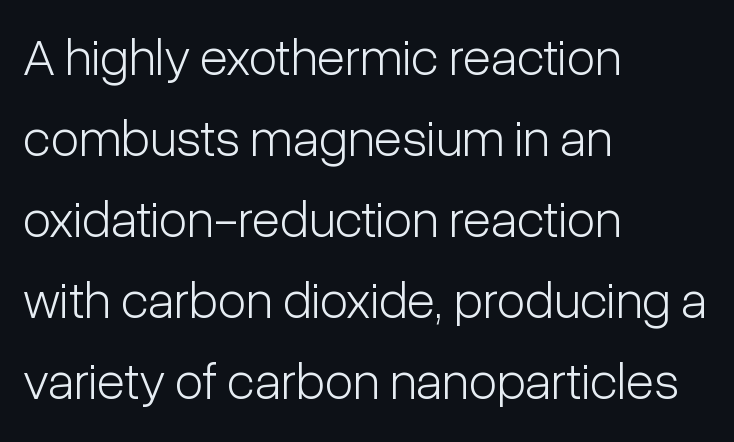
{"serif": "no", "italic": "no", "bold": "no", "weight": "light", "width": "condensed", "stroke_contrast": "low", "x_height": "medium", "monospaced": "no", "underline": "no", "align": "left", "line_spacing": "normal", "line_spacing_ratio": 1.56, "letter_spacing": "normal", "letter_spacing_em": 0.0, "glyph_px": 52}
